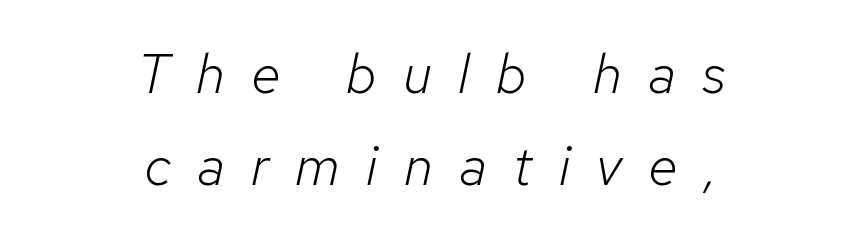
Q: Is the text bold? A: No.
Q: Is the text italic (slanted)? A: Yes, it leans right by about 12 degrees.
Q: Is the text underlined? A: No.
Q: How is the paragraph aligned? A: Centered.
Q: Is the spacing between letters normal or unusually wide? A: Unusually wide.
Q: Is the spacing between lines tight, normal or loose? A: Normal.
Q: Width (condensed, normal, or wide)? A: Normal.
Q: Stroke contrast? A: Low.
Q: x-height? A: Medium.
Q: Monospaced? A: No.
